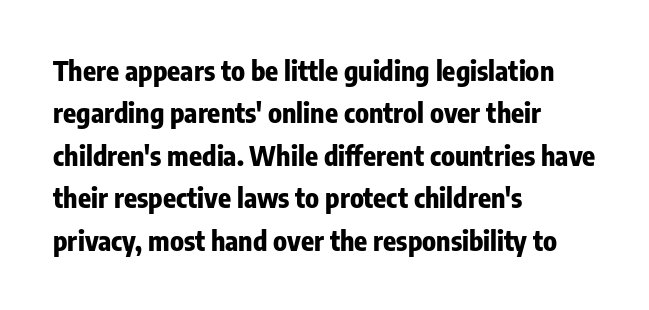
The image shows 27 px bold type, upright; set left-aligned, normal line spacing (1.57x), normal letter spacing, not underlined.
